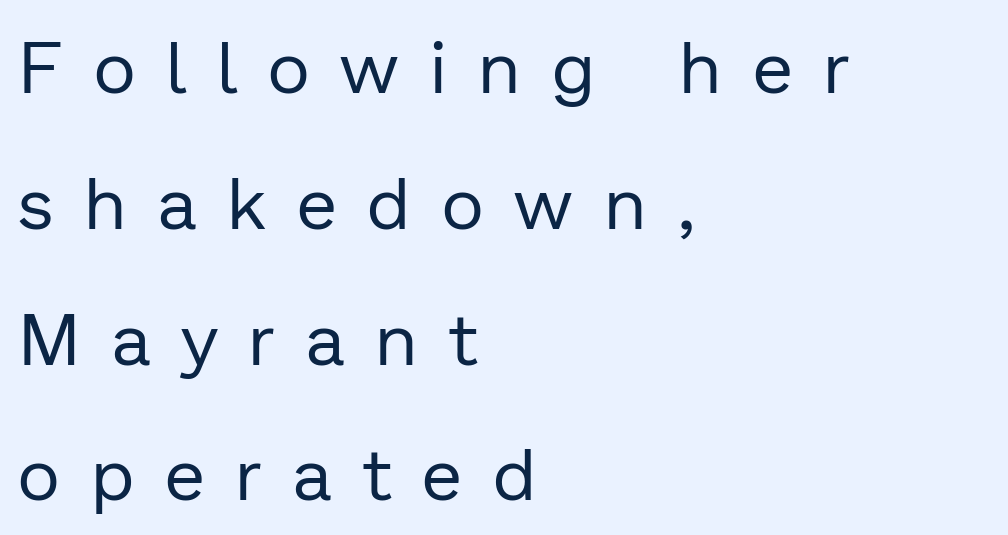
The image shows 73 px regular-weight sans-serif type, upright; set left-aligned, line spacing 1.86x, unusually wide letter spacing (+0.43 em), not underlined; low stroke contrast and a medium x-height.
